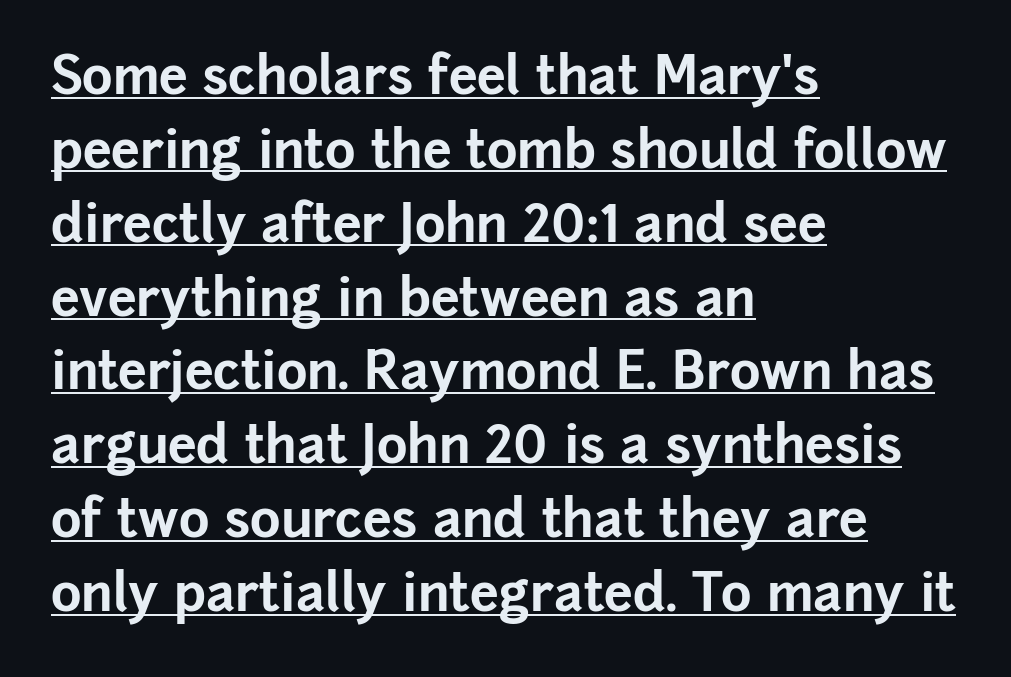
Q: Is the text bold? A: Yes.
Q: Is the text italic (slanted)? A: No, it is upright.
Q: Is the typeface a serif or a sans-serif typeface? A: Sans-serif.
Q: Is the text underlined? A: Yes.
Q: How is the paragraph aligned? A: Left-aligned.
Q: Is the spacing between letters normal or unusually wide? A: Normal.
Q: Is the spacing between lines tight, normal or loose? A: Normal.
Q: Width (condensed, normal, or wide)? A: Normal.
Q: Stroke contrast? A: Low.
Q: x-height? A: Medium.
Q: Monospaced? A: No.
